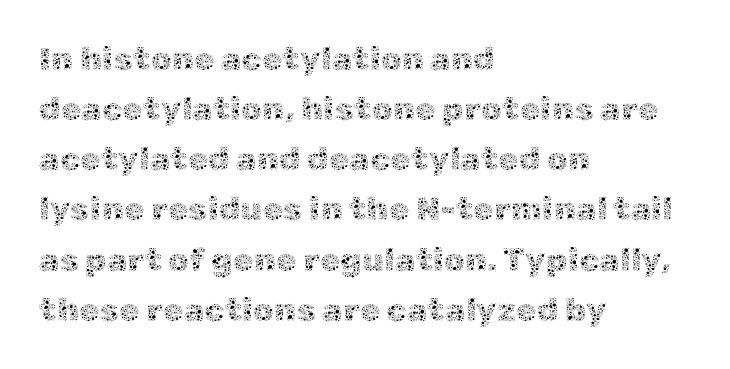
The image shows 33 px thin type, upright; set left-aligned, normal line spacing (1.52x), normal letter spacing, not underlined; a medium x-height.
